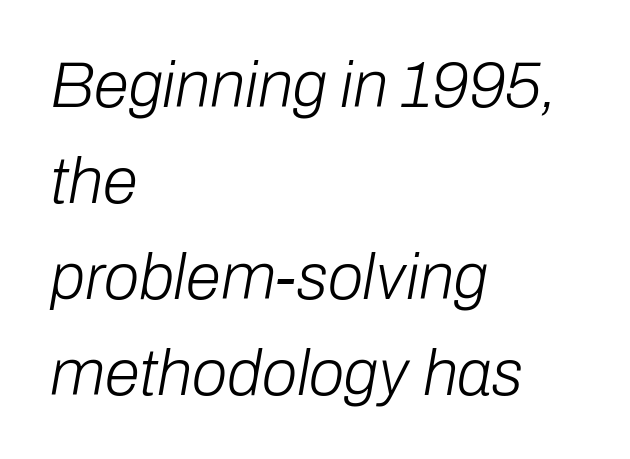
Character widths vary here, with narrow letters taking less room than wide ones. Quick note: underline off. Is the type slanted? Yes — the strokes lean at a clear angle. Baseline-to-baseline distance is the conventional proportion of letter height.
